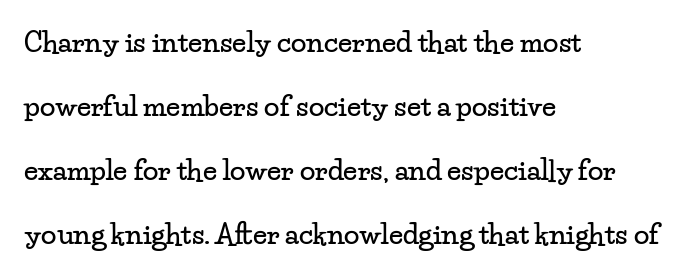
The image shows 28 px wide serif type, upright; set left-aligned, loose line spacing (2.28x), normal letter spacing, not underlined; low stroke contrast and a small x-height.
